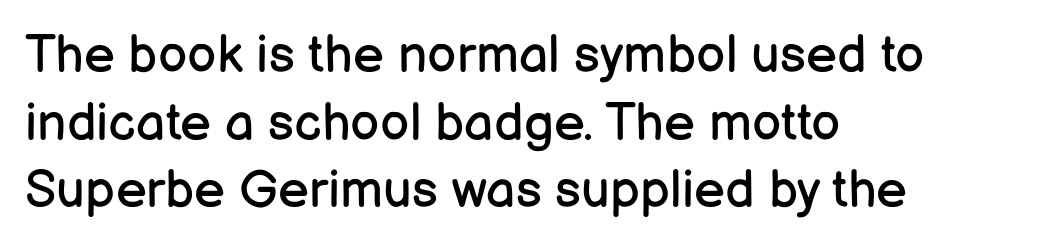
{"serif": "no", "italic": "no", "bold": "no", "weight": "regular", "width": "normal", "stroke_contrast": "low", "x_height": "medium", "monospaced": "no", "underline": "no", "align": "left", "line_spacing": "normal", "line_spacing_ratio": 1.3, "letter_spacing": "normal", "letter_spacing_em": 0.0, "glyph_px": 52}
